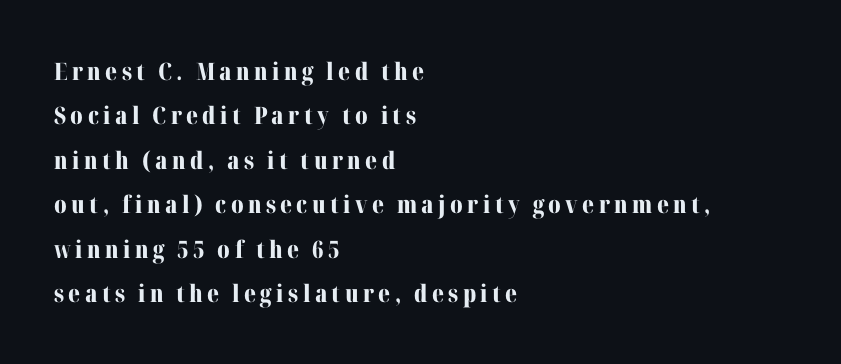
The face used here has the dense, thick strokes of a bold. The lines are quadded left. The specimen omits any rule beneath the text block's lines. Designer's note — italics off, roman on.
